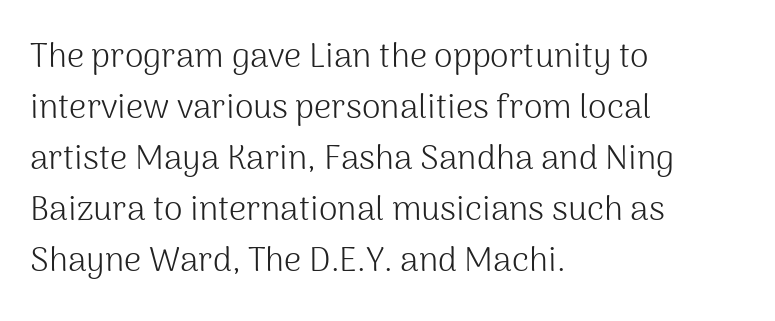
The letters sit at their default tracking, neither squeezed nor spread. The face used here is a sans, in the tradition of grotesques and geometrics. In terms of leading, this rendering sits right in the middle. On a weight scale, this lands at 450 or below.
